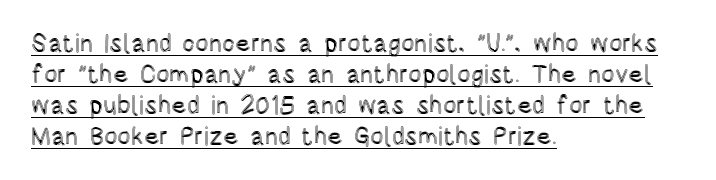
{"italic": "no", "underline": "yes", "align": "left", "line_spacing_ratio": 1.24, "letter_spacing": "normal", "letter_spacing_em": 0.0, "glyph_px": 25}
